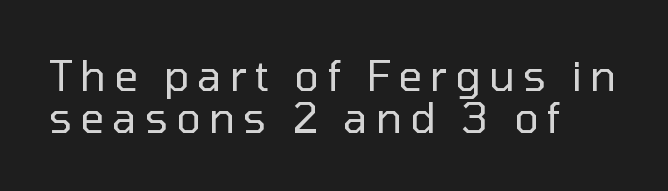
{"serif": "no", "italic": "no", "bold": "no", "weight": "regular", "width": "normal", "stroke_contrast": "low", "x_height": "medium", "monospaced": "no", "underline": "no", "align": "left", "line_spacing": "tight", "line_spacing_ratio": 0.99, "glyph_px": 42}
